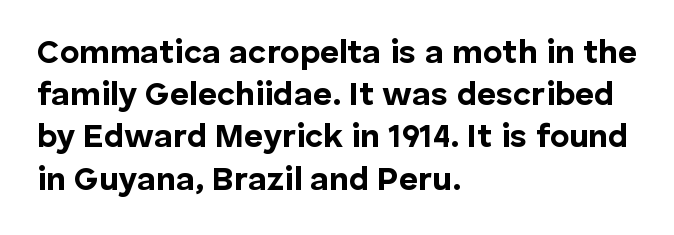
The characters look thick and weighty, a clear bold. The face used here is proportionally spaced, like ordinary book or web type. Posture: straight, roman, zero tilt. Observe the absence of serifs on each vertical stroke in this sample.
